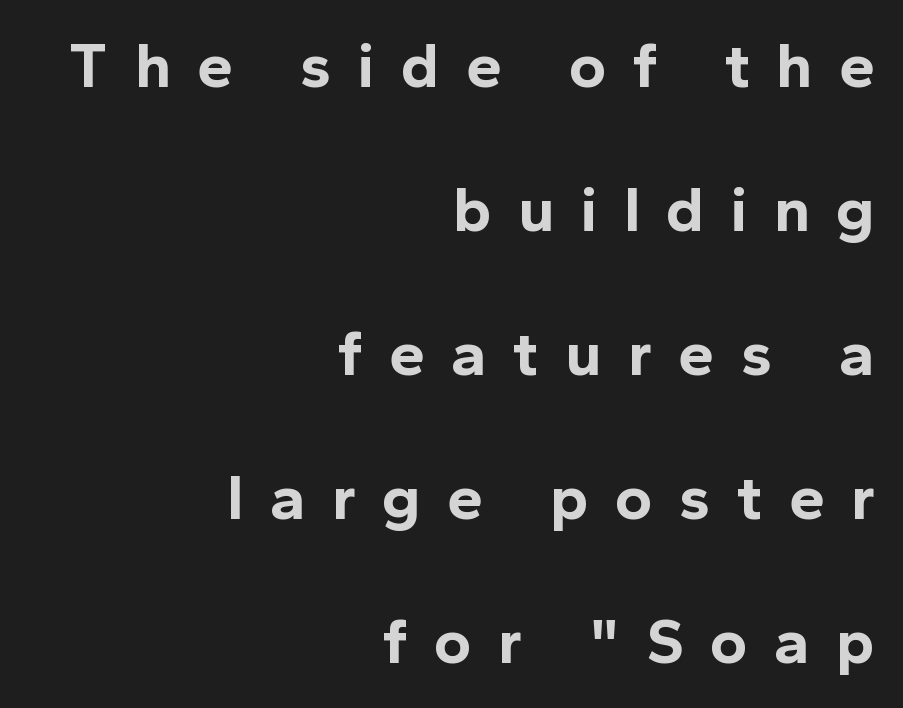
{"serif": "no", "italic": "no", "bold": "yes", "weight": "bold", "width": "normal", "x_height": "medium", "monospaced": "no", "underline": "no", "align": "right", "line_spacing": "loose", "line_spacing_ratio": 2.25, "letter_spacing": "wide", "letter_spacing_em": 0.41, "glyph_px": 64}
